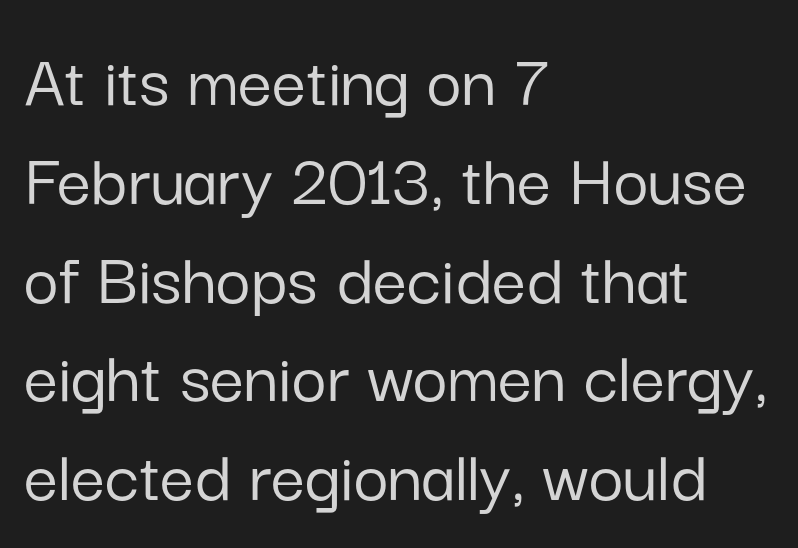
The image shows 76 px sans-serif type, upright; set left-aligned, normal line spacing (1.3x), normal letter spacing, not underlined; low stroke contrast and a medium x-height.
